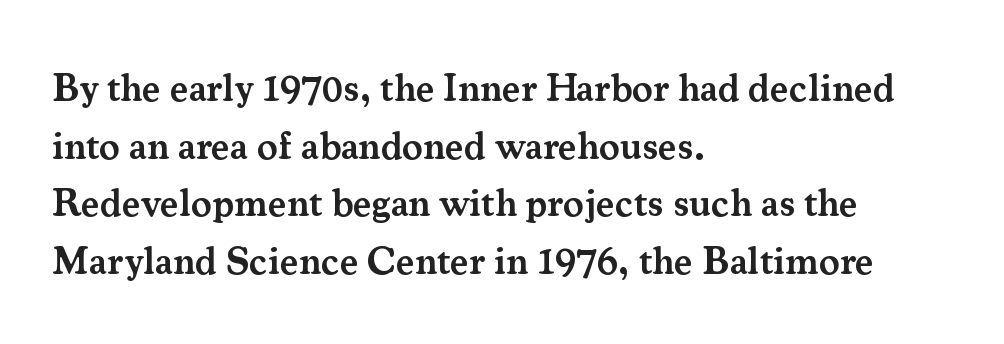
{"serif": "yes", "italic": "no", "bold": "semi", "weight": "semibold", "width": "normal", "stroke_contrast": "medium", "x_height": "small", "monospaced": "no", "underline": "no", "align": "left", "line_spacing": "normal", "line_spacing_ratio": 1.48, "letter_spacing": "normal", "letter_spacing_em": 0.0, "glyph_px": 39}
